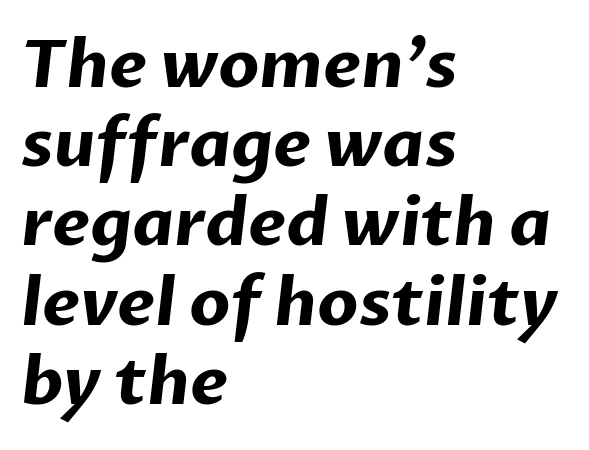
The image shows 66 px bold sans-serif type; set left-aligned, line spacing 1.2x, normal letter spacing, not underlined; low stroke contrast and a medium x-height.
